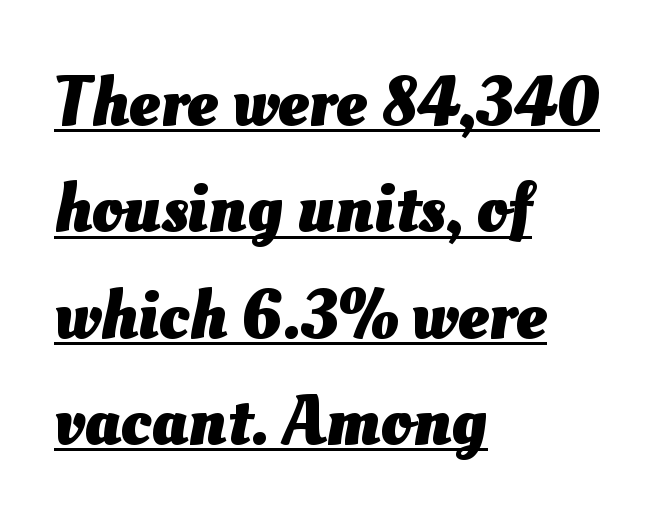
Q: Is the text bold? A: Yes.
Q: Is the text underlined? A: Yes.
Q: How is the paragraph aligned? A: Left-aligned.
Q: Is the spacing between letters normal or unusually wide? A: Normal.
Q: Is the spacing between lines tight, normal or loose? A: Normal.
Q: Width (condensed, normal, or wide)? A: Normal.
Q: Stroke contrast? A: Medium.
Q: x-height? A: Small.
Q: Monospaced? A: No.
